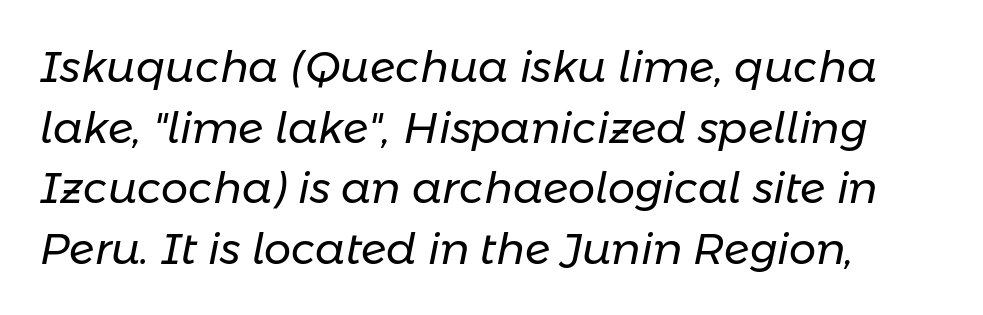
{"italic": "yes", "lean": "right", "slant_degrees": 11, "bold": "no", "weight": "regular", "width": "normal", "stroke_contrast": "low", "x_height": "medium", "monospaced": "no", "underline": "no", "line_spacing": "normal", "line_spacing_ratio": 1.41, "letter_spacing": "normal", "letter_spacing_em": 0.0, "glyph_px": 43}
